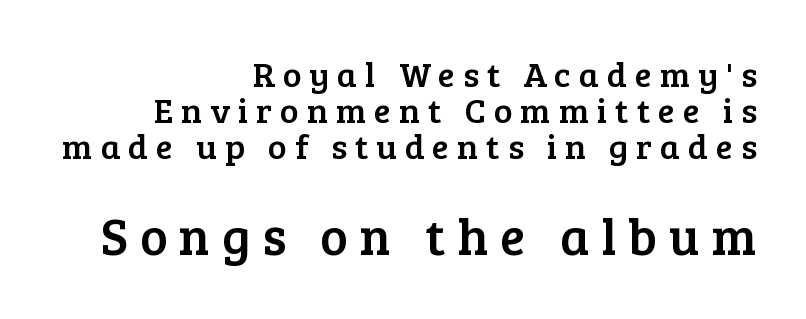
Q: Is the text italic (slanted)? A: No, it is upright.
Q: Is the typeface a serif or a sans-serif typeface? A: Serif.
Q: Is the text underlined? A: No.
Q: How is the paragraph aligned? A: Right-aligned.
Q: Is the spacing between letters normal or unusually wide? A: Unusually wide.
Q: Is the spacing between lines tight, normal or loose? A: Tight.
Q: Which block of text is set in a larger size, the first (top) or the second (bottom)? A: The second (bottom) one.
Q: Width (condensed, normal, or wide)? A: Normal.
Q: Stroke contrast? A: Low.
Q: x-height? A: Medium.
Q: Monospaced? A: No.
